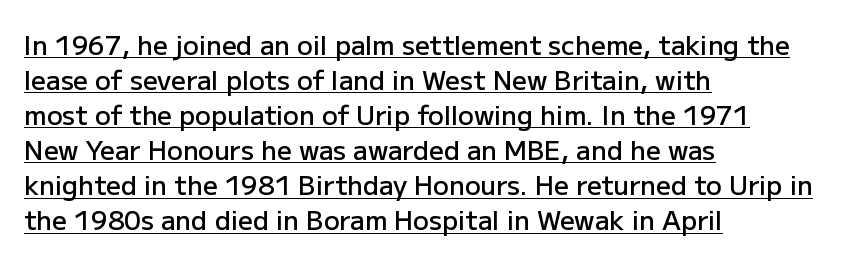
Q: Is the text bold? A: Semi-bold.
Q: Is the text italic (slanted)? A: No, it is upright.
Q: Is the text underlined? A: Yes.
Q: How is the paragraph aligned? A: Left-aligned.
Q: Is the spacing between letters normal or unusually wide? A: Normal.
Q: Is the spacing between lines tight, normal or loose? A: Normal.
